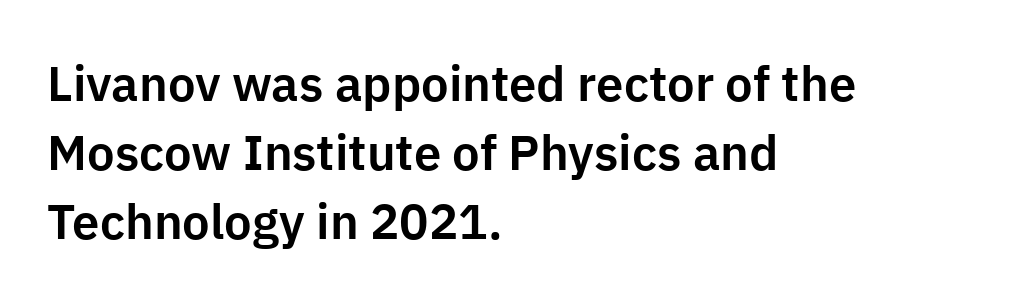
Q: Is the text italic (slanted)? A: No, it is upright.
Q: Is the typeface a serif or a sans-serif typeface? A: Sans-serif.
Q: Is the text underlined? A: No.
Q: How is the paragraph aligned? A: Left-aligned.
Q: Is the spacing between letters normal or unusually wide? A: Normal.
Q: Is the spacing between lines tight, normal or loose? A: Normal.
Q: Width (condensed, normal, or wide)? A: Normal.
Q: Stroke contrast? A: Low.
Q: x-height? A: Medium.
Q: Monospaced? A: No.
